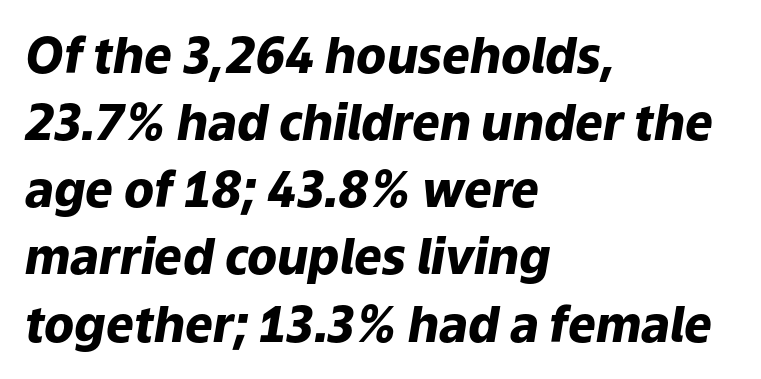
Words float on clear page, feet unadorned. The rendering uses a moderate line-height, typical for paragraphs. Look at the tracking — it's just the regular setting, nothing added. These lines are rendered in a variable-pitch font. The passage is arranged the way most books set body copy — flush left. Heavy, bold letterforms.
